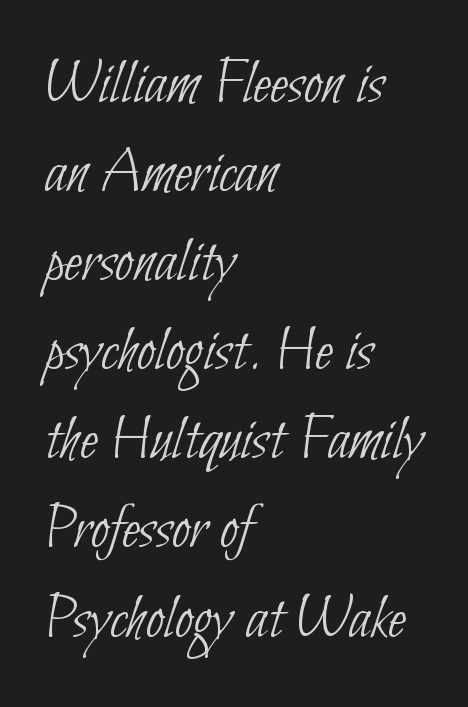
Unmarked baselines from the first word to the last. Line spacing here is normal. Here the glyphs are tracked normally, forming tight word shapes. This rendering uses left alignment, leaving the right contour irregular. Think of a printed novel: that variable character pitch is what you see here.
